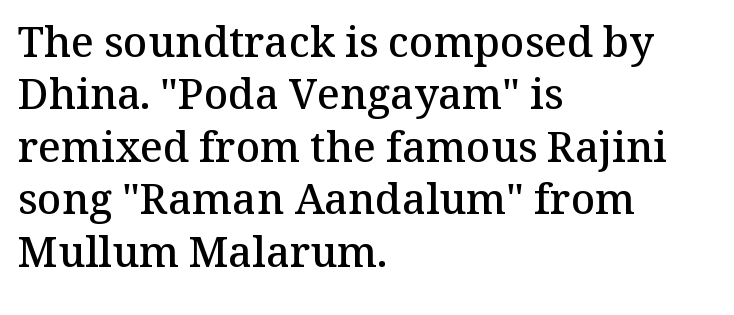
{"serif": "yes", "italic": "no", "bold": "semi", "weight": "semibold", "width": "normal", "stroke_contrast": "medium", "x_height": "medium", "monospaced": "no", "underline": "no", "align": "left", "line_spacing": "normal", "line_spacing_ratio": 1.25, "letter_spacing": "normal", "letter_spacing_em": 0.0, "glyph_px": 42}
